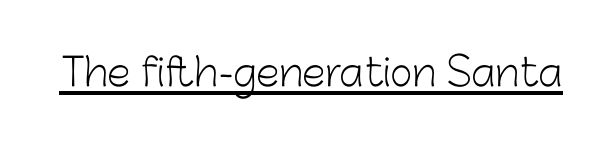
Rendered with straight, roman letterforms. Caption: face not bold, strokes unweighted. Somebody hit Ctrl+U on this one — the words are underlined. This sample uses plain, unmodified letter spacing. The face used here is proportionally spaced, like ordinary book or web type. The text was rendered using a sans face with plain stroke endings.
